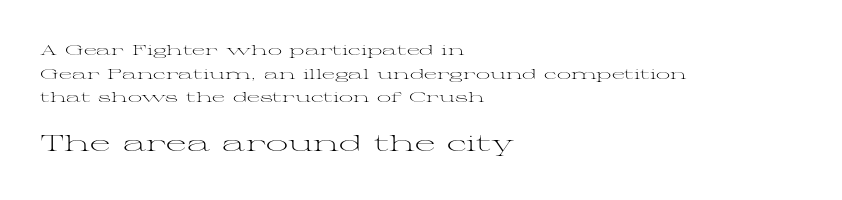
The image shows 22 px text type, upright; set left-aligned, normal line spacing (1.68x), normal letter spacing, not underlined; the second (bottom) block is 1.57x larger.
